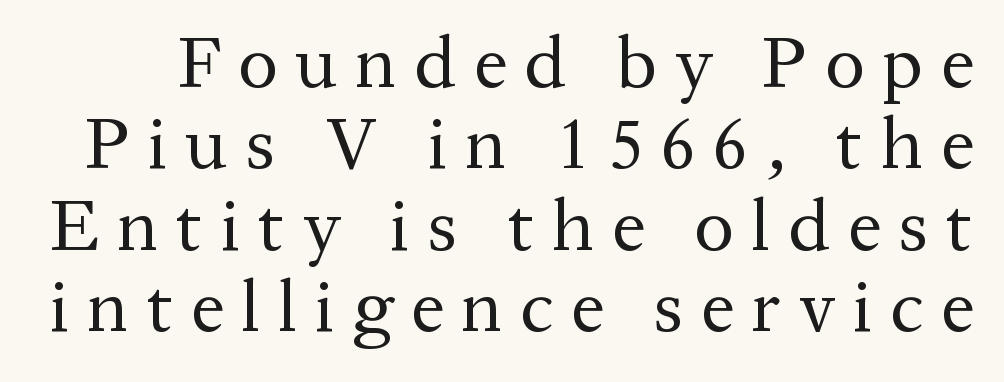
{"serif": "yes", "italic": "no", "bold": "no", "weight": "regular", "width": "normal", "stroke_contrast": "medium", "x_height": "medium", "monospaced": "no", "underline": "no", "line_spacing": "tight", "line_spacing_ratio": 1.1, "letter_spacing": "wide", "letter_spacing_em": 0.24, "glyph_px": 74}
